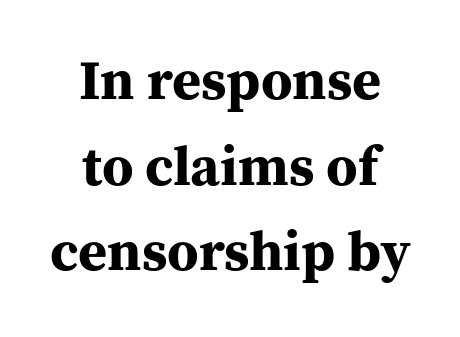
Honestly, there is no underline to notice here at all. This sample keeps an unexceptional amount of space between lines. This sample uses plain, unmodified letter spacing. A dark, heavy texture on the line: the type is bold. Notice how the stems are strictly vertical — no italics here.
